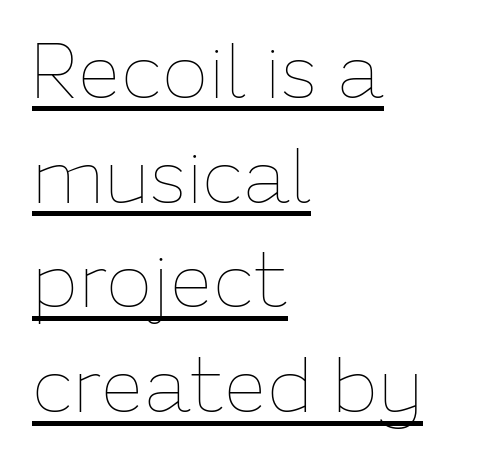
{"italic": "no", "bold": "no", "weight": "thin", "width": "normal", "stroke_contrast": "low", "x_height": "medium", "monospaced": "no", "underline": "yes", "align": "left", "line_spacing": "normal", "line_spacing_ratio": 1.36, "letter_spacing": "normal", "letter_spacing_em": 0.0, "glyph_px": 77}
